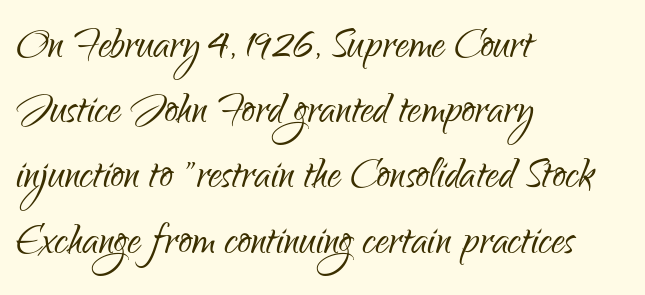
Q: Is the text bold? A: No.
Q: Is the text italic (slanted)? A: Yes.
Q: Is the typeface a serif or a sans-serif typeface? A: Sans-serif.
Q: Is the text underlined? A: No.
Q: How is the paragraph aligned? A: Left-aligned.
Q: Is the spacing between letters normal or unusually wide? A: Normal.
Q: Width (condensed, normal, or wide)? A: Condensed.
Q: Stroke contrast? A: Low.
Q: x-height? A: Small.
Q: Monospaced? A: No.
